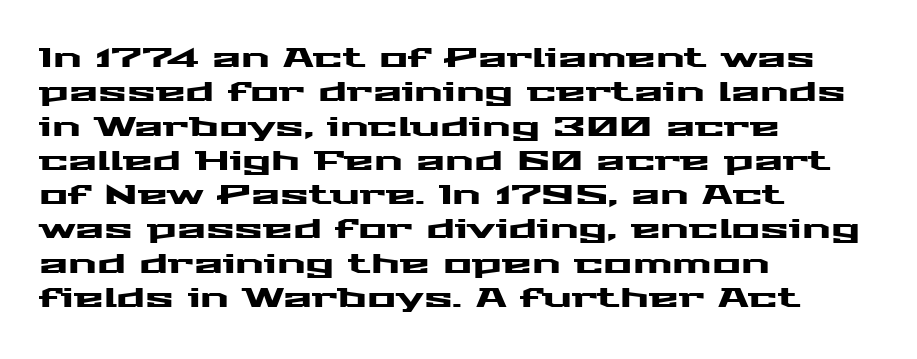
The image shows 27 px text type, upright; set left-aligned, normal line spacing (1.27x), normal letter spacing, not underlined.
